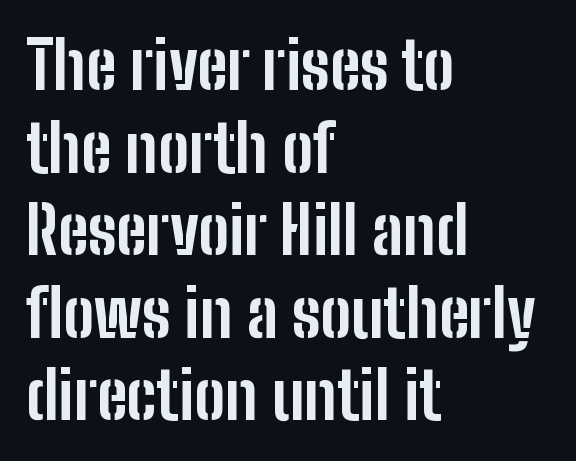
On the weight axis this lands at bold, roughly 700. The letters stand upright; this is a roman face. A normal amount of white space separates one row of letters from the next. Leftover space on each line is placed entirely after the last word. Varying glyph widths throughout — classic text-font behaviour. The designer went with a sans here, leaving each stem footless.
